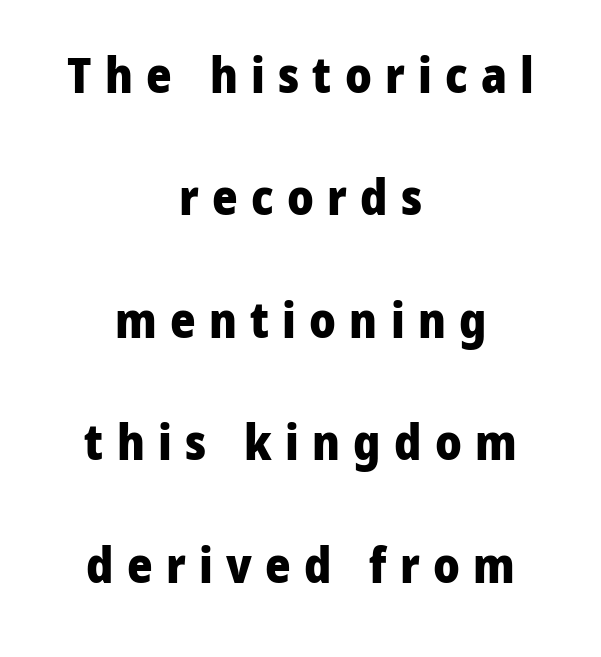
{"serif": "no", "italic": "no", "bold": "yes", "weight": "heavy", "width": "normal", "stroke_contrast": "low", "x_height": "medium", "monospaced": "no", "underline": "no", "align": "center", "line_spacing": "loose", "line_spacing_ratio": 2.5, "letter_spacing": "wide", "letter_spacing_em": 0.27, "glyph_px": 49}
